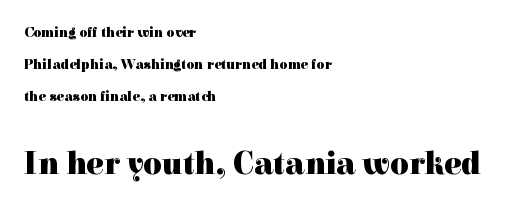
{"serif": "yes", "italic": "no", "bold": "yes", "weight": "heavy", "width": "normal", "x_height": "medium", "monospaced": "no", "underline": "no", "align": "left", "line_spacing": "loose", "line_spacing_ratio": 2.28, "letter_spacing": "normal", "letter_spacing_em": 0.0, "larger_block": "second", "size_ratio": 2.29, "glyph_px": 32}
